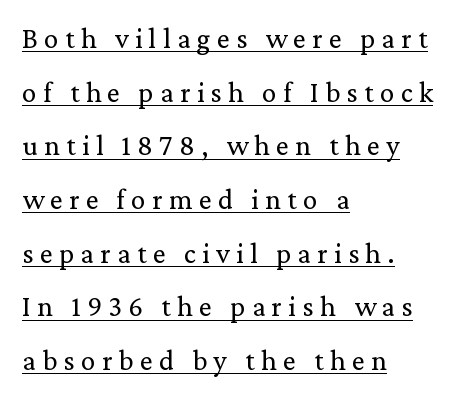
{"serif": "yes", "italic": "no", "bold": "no", "weight": "regular", "width": "normal", "stroke_contrast": "low", "x_height": "medium", "monospaced": "no", "underline": "yes", "align": "left", "line_spacing_ratio": 1.85, "letter_spacing": "wide", "letter_spacing_em": 0.22, "glyph_px": 29}
